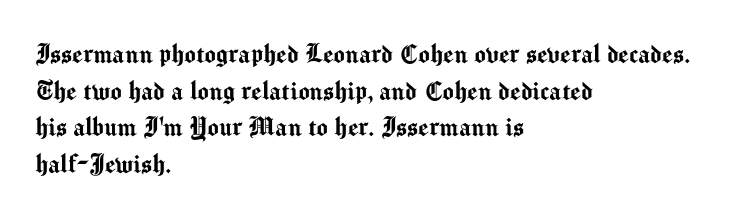
The image shows 30 px sans-serif type, upright; set left-aligned, line spacing 1.22x, normal letter spacing, not underlined; medium stroke contrast and a medium x-height.
